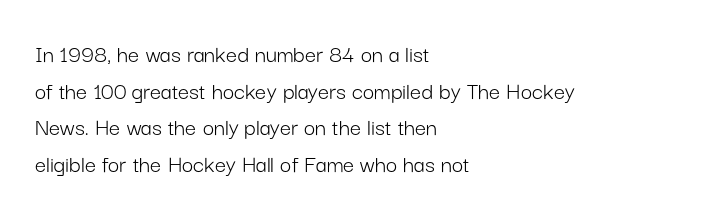
{"italic": "no", "bold": "no", "underline": "no", "align": "left", "line_spacing": "normal", "line_spacing_ratio": 1.47, "letter_spacing": "normal", "letter_spacing_em": 0.0, "glyph_px": 25}
